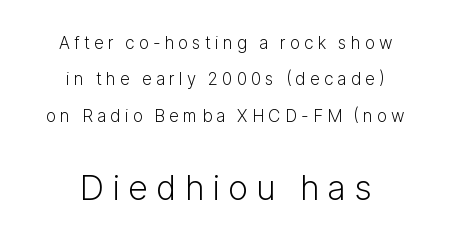
{"serif": "no", "italic": "no", "bold": "no", "weight": "light", "width": "normal", "stroke_contrast": "low", "x_height": "medium", "monospaced": "no", "underline": "no", "align": "center", "line_spacing": "loose", "line_spacing_ratio": 2.14, "letter_spacing": "wide", "letter_spacing_em": 0.24, "larger_block": "second", "size_ratio": 2.0, "glyph_px": 34}
